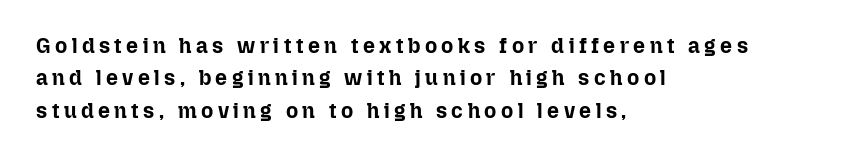
Q: Is the text bold? A: Yes.
Q: Is the text italic (slanted)? A: No, it is upright.
Q: Is the text underlined? A: No.
Q: How is the paragraph aligned? A: Left-aligned.
Q: Is the spacing between letters normal or unusually wide? A: Unusually wide.
Q: Is the spacing between lines tight, normal or loose? A: Normal.
